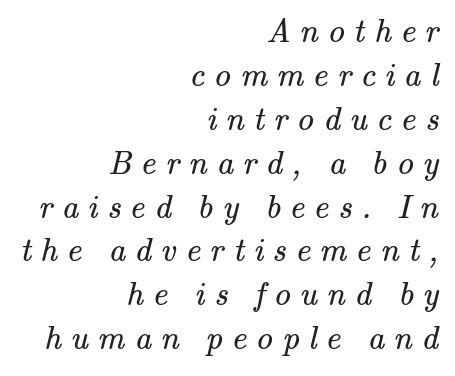
Q: Is the text bold? A: No.
Q: Is the typeface a serif or a sans-serif typeface? A: Serif.
Q: Is the text underlined? A: No.
Q: How is the paragraph aligned? A: Right-aligned.
Q: Is the spacing between letters normal or unusually wide? A: Unusually wide.
Q: Is the spacing between lines tight, normal or loose? A: Normal.
Q: Width (condensed, normal, or wide)? A: Normal.
Q: Stroke contrast? A: Medium.
Q: x-height? A: Small.
Q: Monospaced? A: No.
